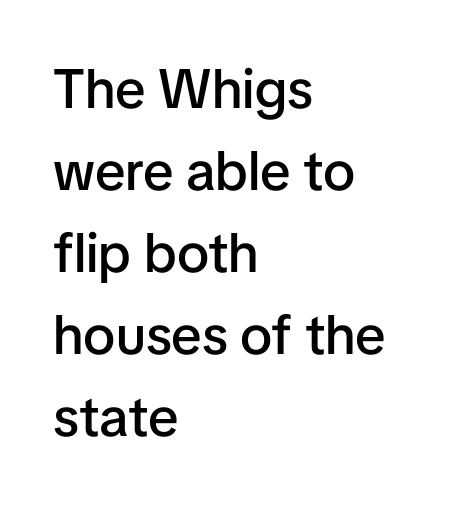
The image shows 55 px semibold sans-serif type, upright; set left-aligned, normal line spacing (1.49x), normal letter spacing, not underlined; low stroke contrast and a medium x-height.
